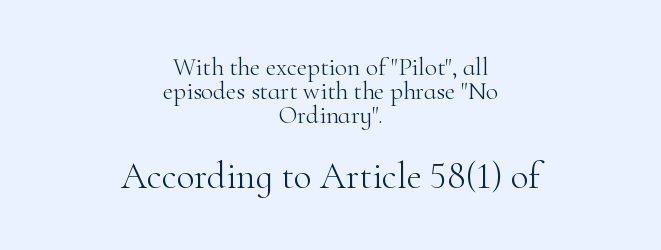
Q: Is the text bold? A: No.
Q: Is the text italic (slanted)? A: No, it is upright.
Q: Is the typeface a serif or a sans-serif typeface? A: Serif.
Q: Is the text underlined? A: No.
Q: How is the paragraph aligned? A: Centered.
Q: Is the spacing between letters normal or unusually wide? A: Normal.
Q: Is the spacing between lines tight, normal or loose? A: Tight.
Q: Which block of text is set in a larger size, the first (top) or the second (bottom)? A: The second (bottom) one.
Q: Width (condensed, normal, or wide)? A: Normal.
Q: Stroke contrast? A: High.
Q: x-height? A: Small.
Q: Monospaced? A: No.
